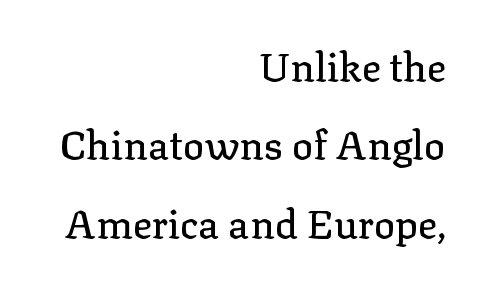
{"serif": "yes", "italic": "no", "width": "normal", "stroke_contrast": "low", "x_height": "medium", "monospaced": "no", "underline": "no", "align": "right", "line_spacing": "loose", "line_spacing_ratio": 1.96, "letter_spacing": "normal", "letter_spacing_em": 0.0, "glyph_px": 40}
